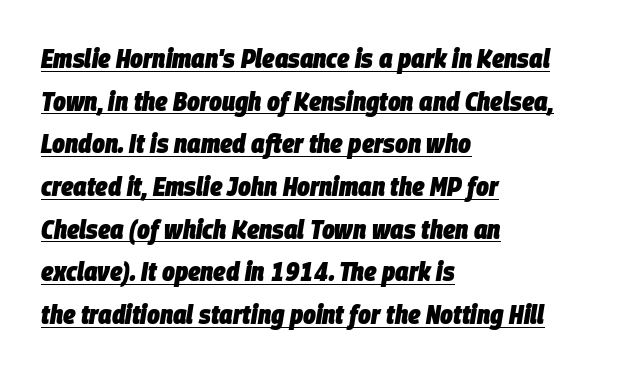
{"italic": "yes", "lean": "right", "slant_degrees": 9, "bold": "yes", "underline": "yes", "align": "left", "line_spacing": "normal", "line_spacing_ratio": 1.58, "letter_spacing": "normal", "letter_spacing_em": 0.0, "glyph_px": 27}
